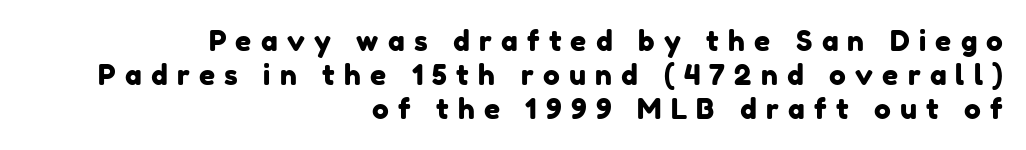
{"serif": "no", "width": "normal", "stroke_contrast": "low", "x_height": "medium", "monospaced": "no", "underline": "no", "align": "right", "line_spacing_ratio": 1.22, "letter_spacing": "wide", "letter_spacing_em": 0.33, "glyph_px": 28}
